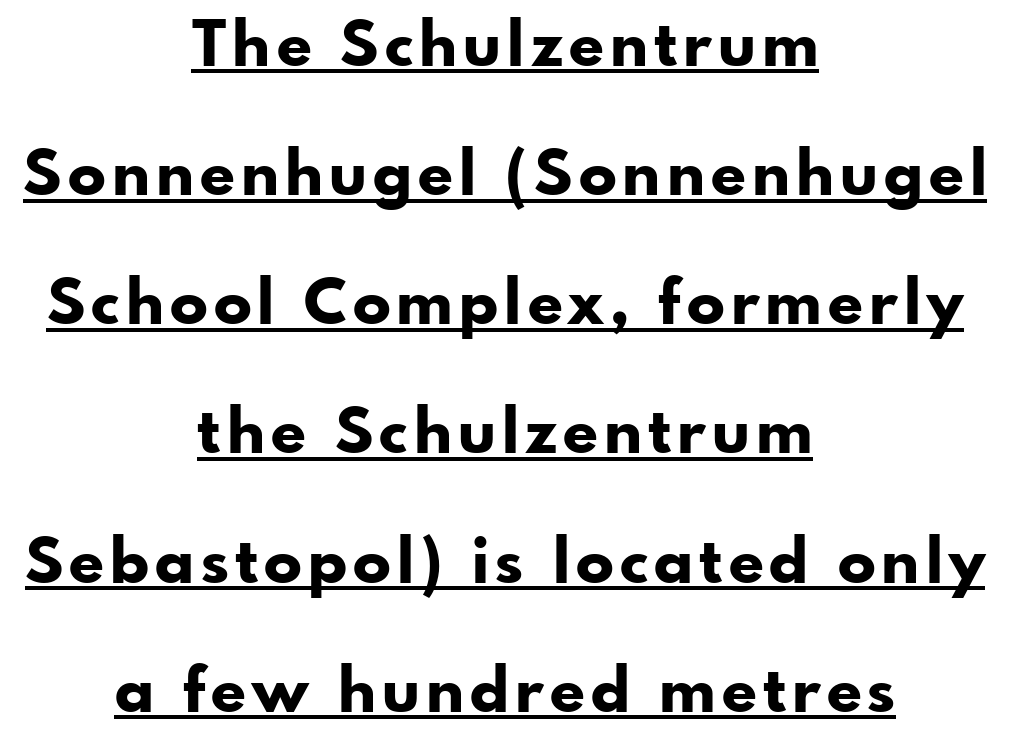
{"serif": "no", "italic": "no", "bold": "yes", "weight": "bold", "width": "normal", "stroke_contrast": "low", "x_height": "small", "monospaced": "no", "underline": "yes", "align": "center", "line_spacing": "loose", "line_spacing_ratio": 2.05, "glyph_px": 63}
